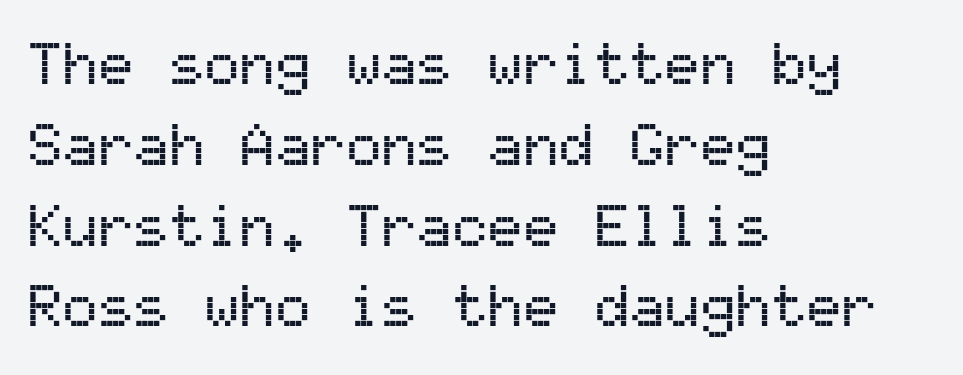
Left-aligned paragraph, ragged on the right. The specimen reads as upright at a glance. The designer left line spacing at the default. The area under the type is left untouched. This sample uses plain, unmodified letter spacing.
